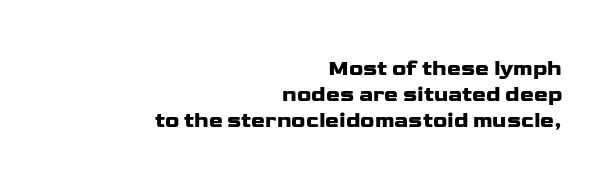
Q: Is the text italic (slanted)? A: No, it is upright.
Q: Is the text underlined? A: No.
Q: How is the paragraph aligned? A: Right-aligned.
Q: Is the spacing between letters normal or unusually wide? A: Normal.
